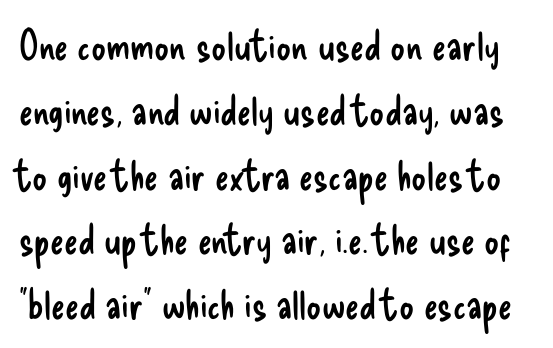
Q: Is the text bold? A: No.
Q: Is the text italic (slanted)? A: No, it is upright.
Q: Is the typeface a serif or a sans-serif typeface? A: Sans-serif.
Q: Is the text underlined? A: No.
Q: Is the spacing between letters normal or unusually wide? A: Normal.
Q: Is the spacing between lines tight, normal or loose? A: Normal.
Q: Width (condensed, normal, or wide)? A: Condensed.
Q: Stroke contrast? A: Low.
Q: x-height? A: Small.
Q: Monospaced? A: No.
